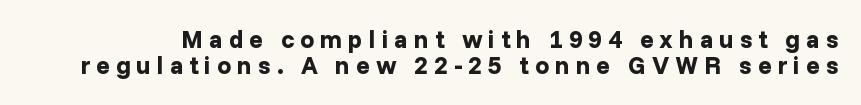
Q: Is the text bold? A: Yes.
Q: Is the text italic (slanted)? A: No, it is upright.
Q: Is the text underlined? A: No.
Q: Is the spacing between letters normal or unusually wide? A: Unusually wide.
Q: Is the spacing between lines tight, normal or loose? A: Tight.
